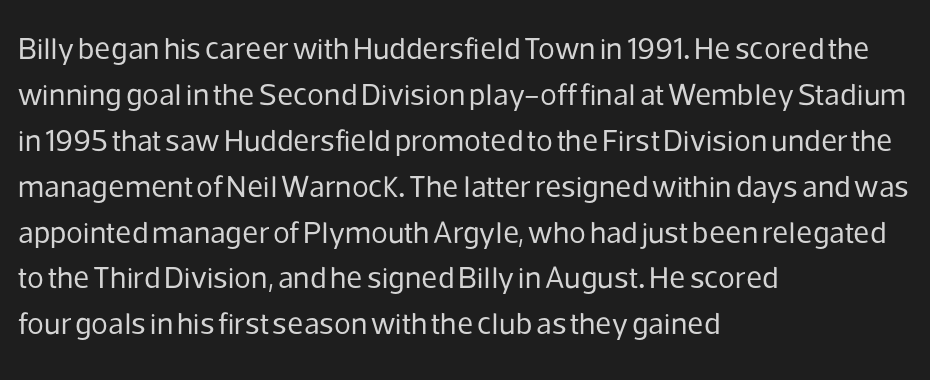
Q: Is the text bold? A: No.
Q: Is the text italic (slanted)? A: No, it is upright.
Q: Is the typeface a serif or a sans-serif typeface? A: Sans-serif.
Q: Is the text underlined? A: No.
Q: How is the paragraph aligned? A: Left-aligned.
Q: Is the spacing between letters normal or unusually wide? A: Normal.
Q: Is the spacing between lines tight, normal or loose? A: Normal.
Q: Width (condensed, normal, or wide)? A: Normal.
Q: Stroke contrast? A: Low.
Q: x-height? A: Medium.
Q: Monospaced? A: No.
